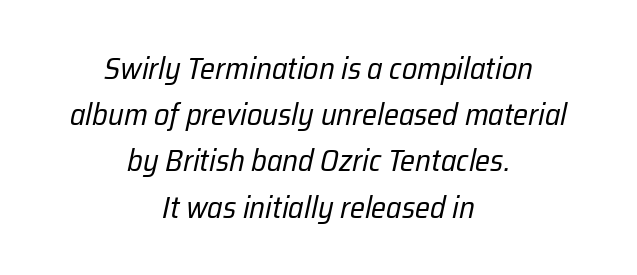
{"italic": "yes", "lean": "right", "slant_degrees": 12, "bold": "no", "weight": "regular", "width": "condensed", "stroke_contrast": "low", "x_height": "medium", "monospaced": "no", "underline": "no", "align": "center", "line_spacing": "normal", "line_spacing_ratio": 1.49, "letter_spacing": "normal", "letter_spacing_em": 0.0, "glyph_px": 31}
